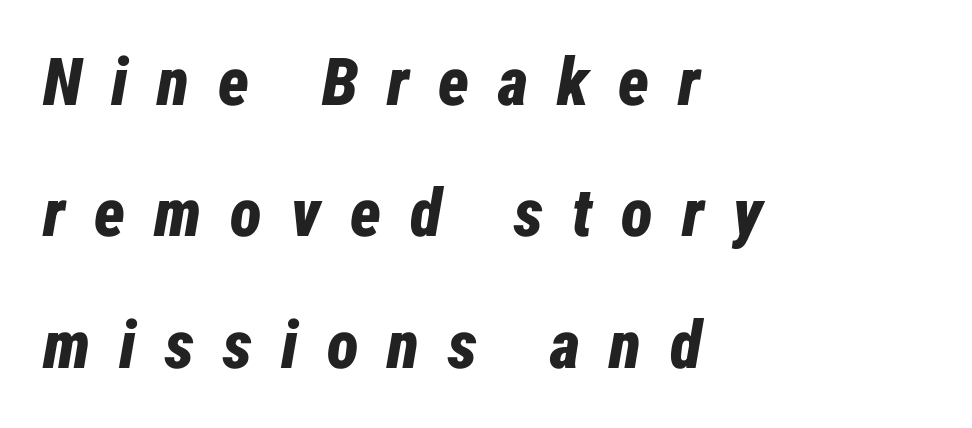
The image shows 66 px bold, condensed type, italic (leaning right); set left-aligned, loose line spacing (1.99x), unusually wide letter spacing (+0.44 em), not underlined; low stroke contrast and a medium x-height.
